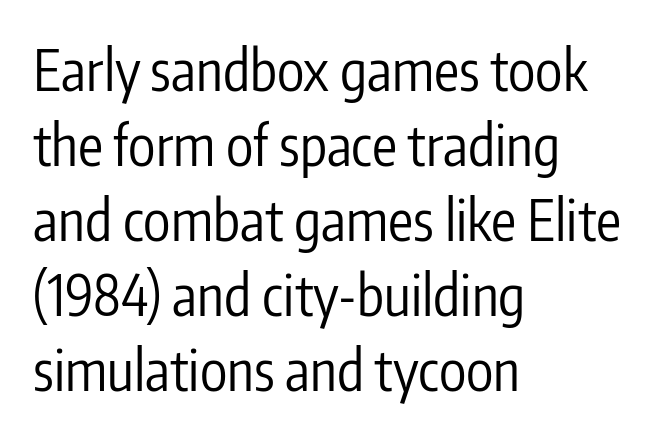
The image shows 56 px regular-weight, condensed sans-serif type, upright; set left-aligned, normal line spacing (1.34x), normal letter spacing, not underlined; low stroke contrast and a medium x-height.
